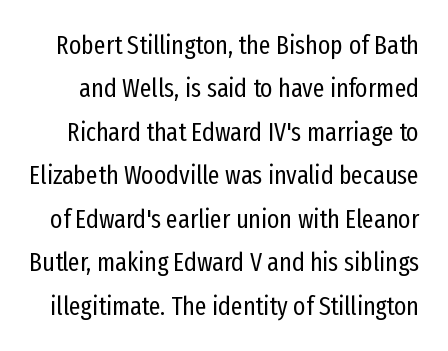
This is the regular roman posture of the typeface. In terms of letterspacing, this is plain default setting. The passage shown stacks its lines at a standard gap. Decoration check: the copy has no underline. Each stroke keeps to a modest, everyday thickness or less.
